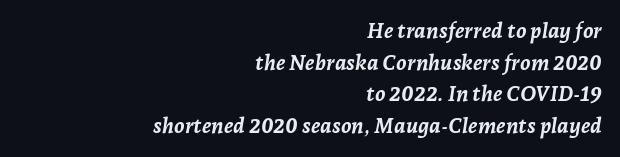
{"italic": "yes", "lean": "right", "slant_degrees": 7, "bold": "yes", "underline": "no", "align": "right", "line_spacing": "normal", "line_spacing_ratio": 1.51, "letter_spacing": "normal", "letter_spacing_em": 0.0, "glyph_px": 21}
